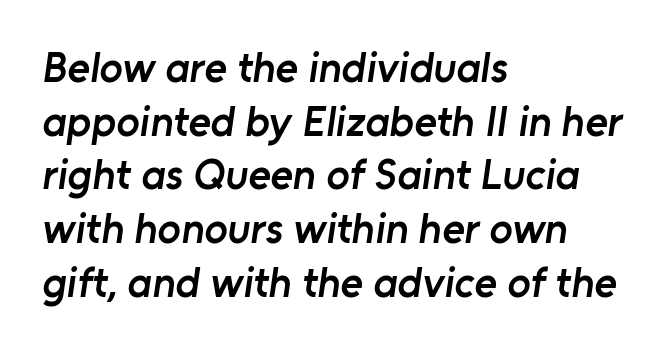
Q: Is the text bold? A: Semi-bold.
Q: Is the typeface a serif or a sans-serif typeface? A: Sans-serif.
Q: Is the text underlined? A: No.
Q: How is the paragraph aligned? A: Left-aligned.
Q: Is the spacing between letters normal or unusually wide? A: Normal.
Q: Is the spacing between lines tight, normal or loose? A: Normal.
Q: Width (condensed, normal, or wide)? A: Normal.
Q: Stroke contrast? A: Low.
Q: x-height? A: Medium.
Q: Monospaced? A: No.
